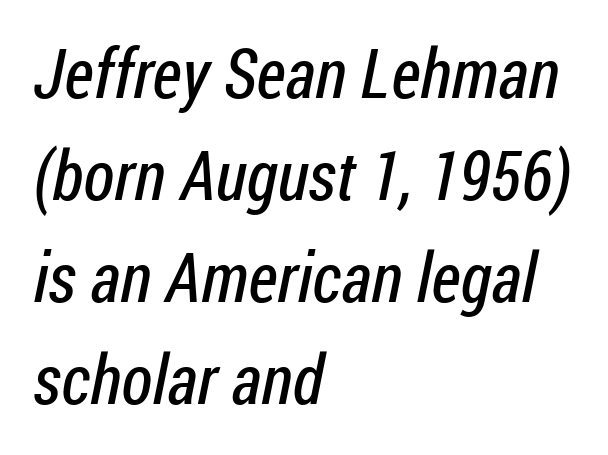
Is this a sans? Yes — the strokes have no serifs. Underline: absent. Compared with a centered layout, this one pins lines to the left instead. Evenly set lines give the paragraph a standard silhouette.
